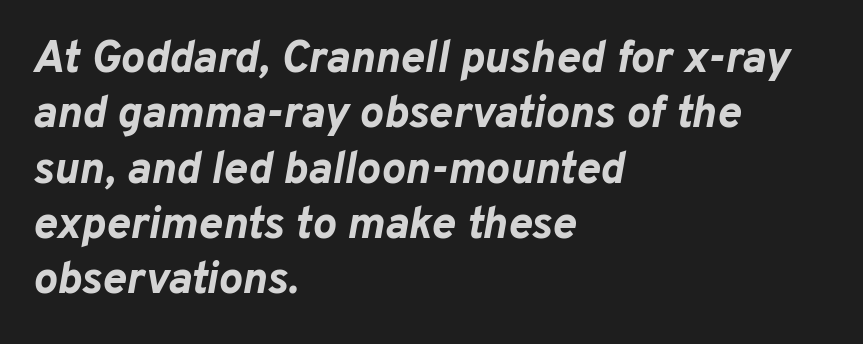
{"italic": "yes", "lean": "right", "slant_degrees": 10, "bold": "yes", "weight": "bold", "width": "normal", "stroke_contrast": "low", "x_height": "medium", "monospaced": "no", "underline": "no", "align": "left", "line_spacing_ratio": 1.23, "letter_spacing": "normal", "letter_spacing_em": 0.0, "glyph_px": 45}
